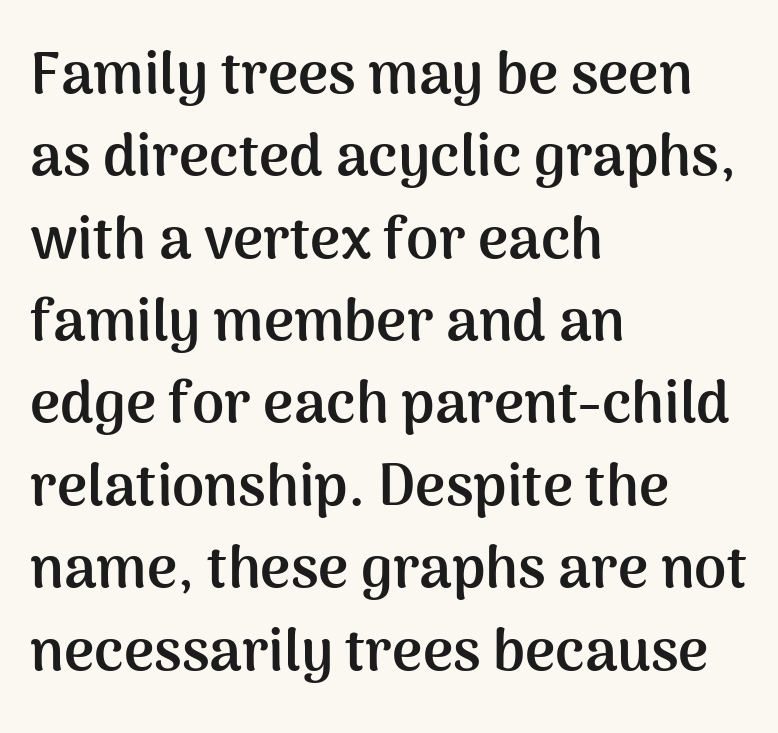
The image shows 58 px semibold sans-serif type, upright; set left-aligned, normal line spacing (1.42x), normal letter spacing, not underlined; medium stroke contrast and a medium x-height.
